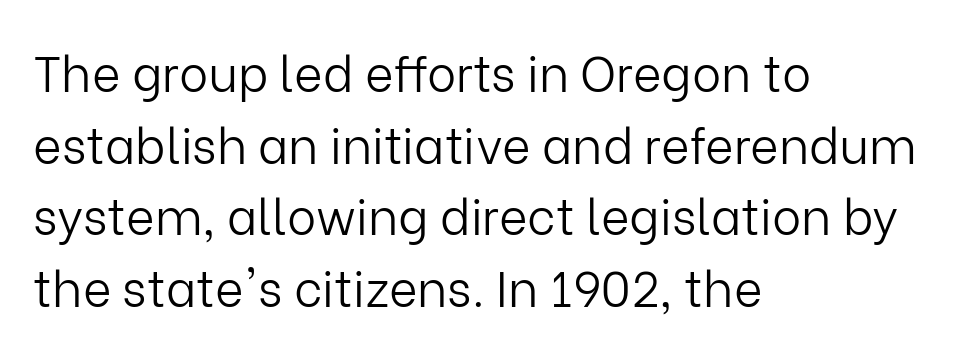
Q: Is the text bold? A: No.
Q: Is the text italic (slanted)? A: No, it is upright.
Q: Is the typeface a serif or a sans-serif typeface? A: Sans-serif.
Q: Is the text underlined? A: No.
Q: How is the paragraph aligned? A: Left-aligned.
Q: Is the spacing between letters normal or unusually wide? A: Normal.
Q: Is the spacing between lines tight, normal or loose? A: Normal.
Q: Width (condensed, normal, or wide)? A: Normal.
Q: Stroke contrast? A: Low.
Q: x-height? A: Medium.
Q: Monospaced? A: No.
